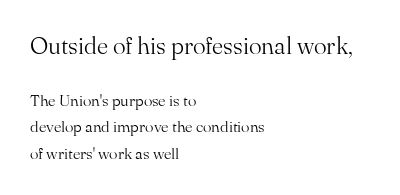
Summary of vertical rhythm: regular, with standard interline spacing. Style check: upright. Each word holds together tightly as a unit, with standard inter-letter gaps. Character size in the leading block exceeds that of the trailing block. This rendering features lettering with no underline.
